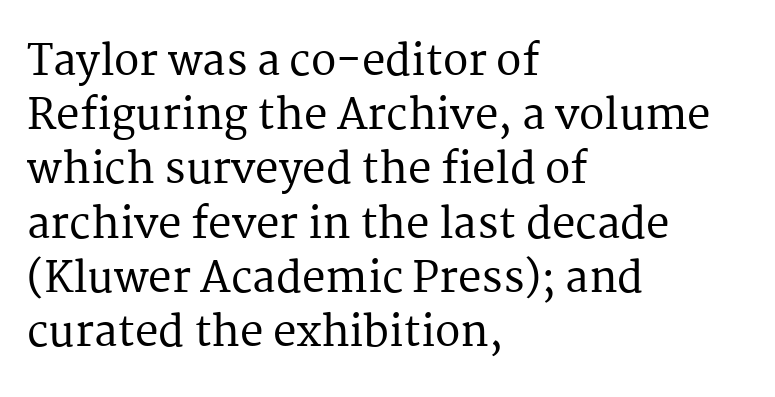
Decoration check: the copy has no underline. This rendering employs a face with finishing strokes, i.e., a serif. Students, observe: this is what conventionally led text looks like. The passage shown is typed in a proportional face where columns would drift. A roman cut, with each character standing at attention. In terms of letterspacing, this is plain default setting.
